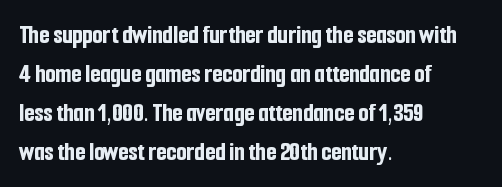
The image shows 26 px bold type, upright; set left-aligned, normal line spacing (1.5x), normal letter spacing, not underlined.
